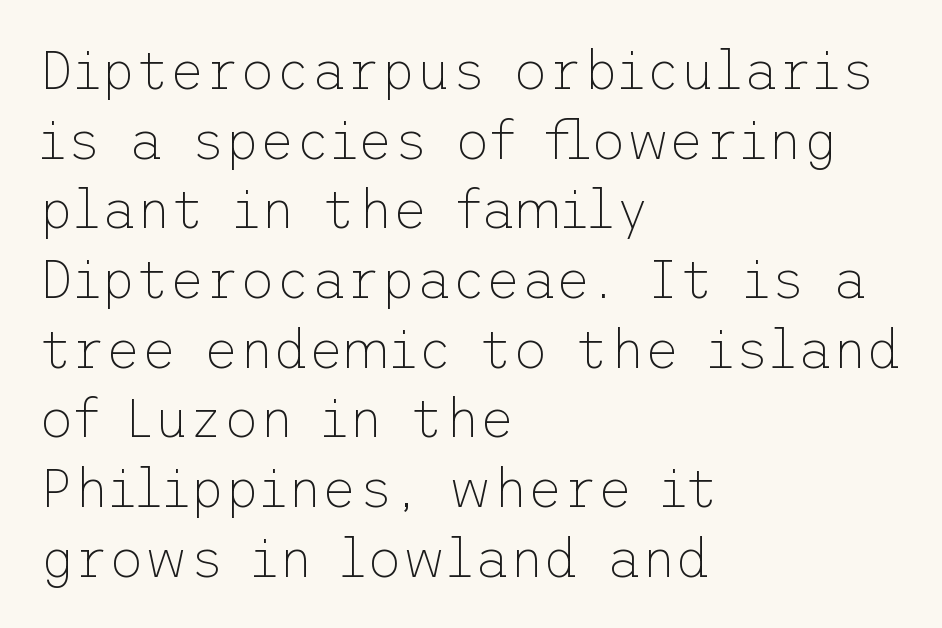
The image shows 54 px thin sans-serif type, upright; set left-aligned, normal line spacing (1.29x), normal letter spacing, not underlined; low stroke contrast and a medium x-height.
